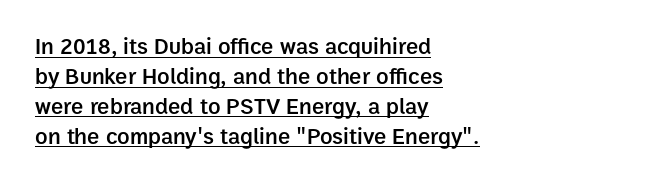
Caption: multi-line text, flush left, ragged right. The glyphs are accompanied by a horizontal stroke just below them. Students, note that the glyphs here touch the page at normal intervals. The characters look somewhat weighty, a semibold short of true bold. Posture: straight, roman, zero tilt. Successive baselines arrive at the customary interval.
